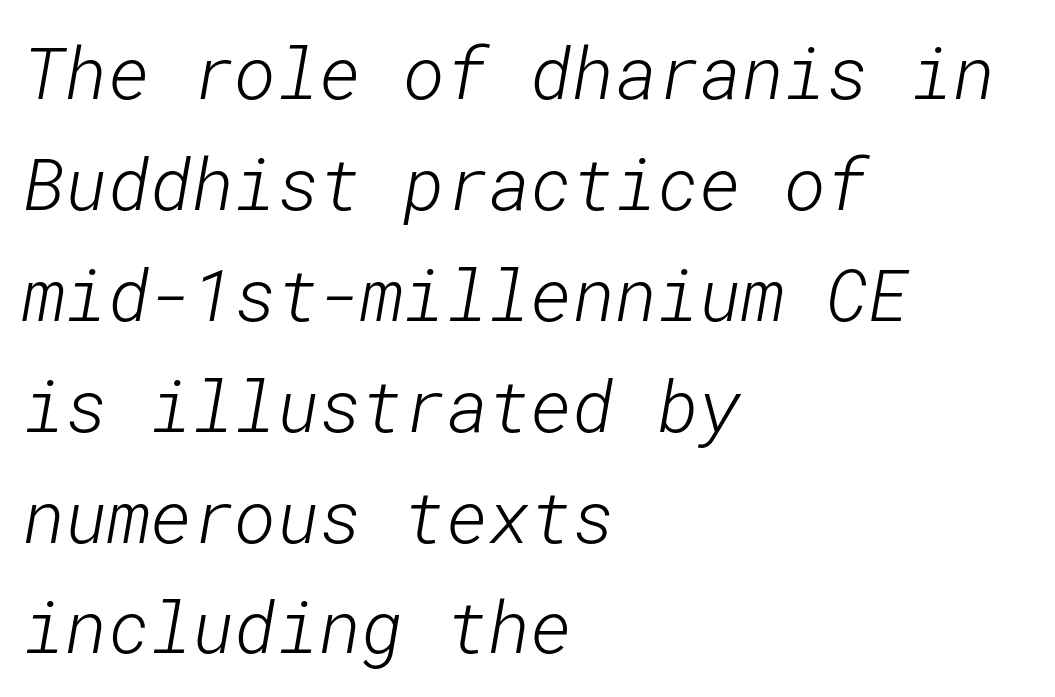
The image shows 72 px light sans-serif type; set left-aligned, normal line spacing (1.54x), normal letter spacing, not underlined; low stroke contrast and a medium x-height.
